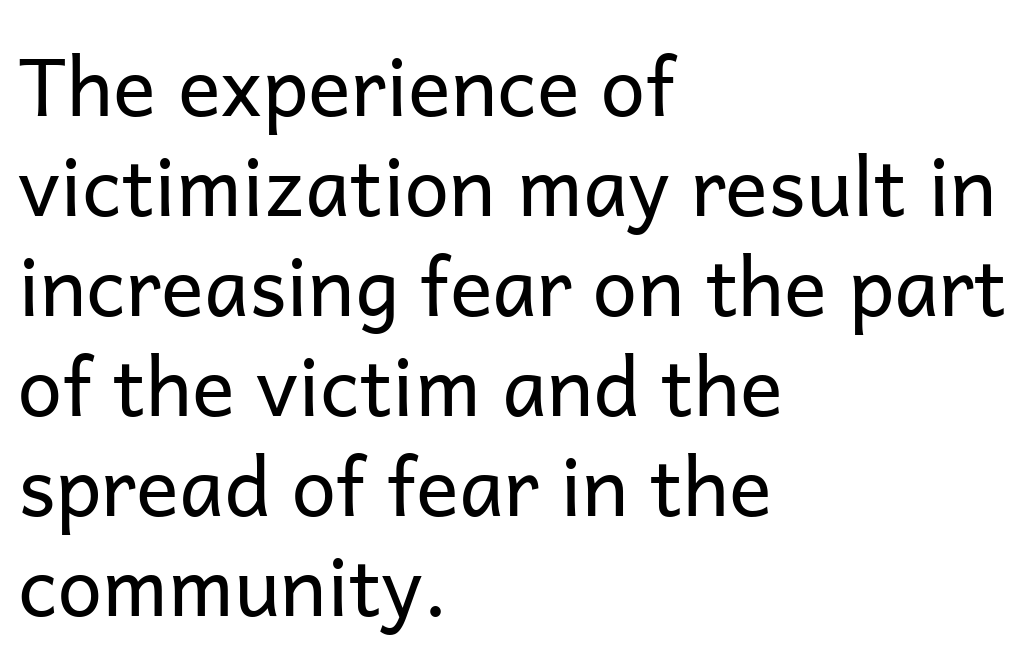
The typeface chosen for these lines omits serifs. Do the characters align in a grid? No, the font is proportional. No letter is thick-stroked: the sample isn't bold. Notice how the stems are strictly vertical — no italics here.
